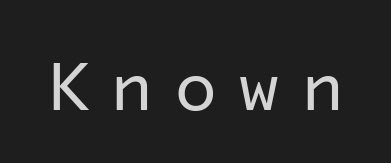
The passage shown is typed in a monospace face where columns stay perfectly aligned. Each row of text sits above clean, open space. A typesetter would call this heavily tracked-out type. Regarding serifs, this sample does without them.
